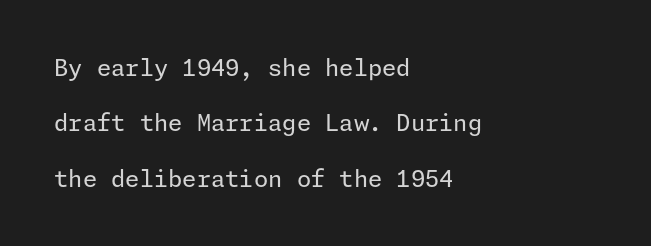
The area under the type is left untouched. This sample trades compactness for vertical openness between lines. You could call the tracking neutral — neither tight nor loose. You can tell it's not italic because the verticals are truly vertical.
